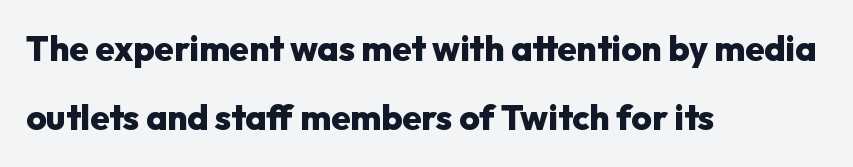
The image shows 35 px heavy sans-serif type, upright; set left-aligned, loose line spacing (1.98x), normal letter spacing, not underlined; low stroke contrast and a medium x-height.
